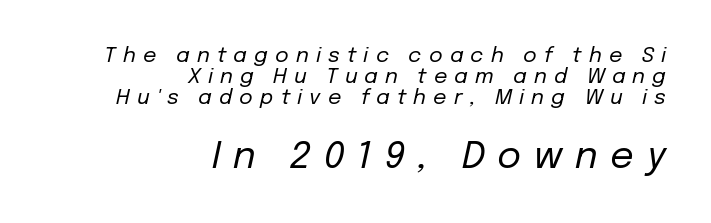
The image shows 37 px regular-weight type, italic (leaning right); set right-aligned, tight line spacing (1.01x), unusually wide letter spacing (+0.34 em), not underlined; the second (bottom) block is 1.76x larger; low stroke contrast and a medium x-height.
